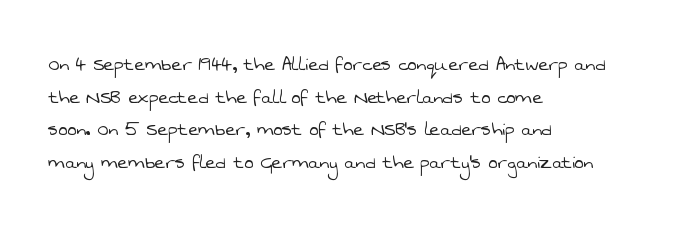
Q: Is the text bold? A: No.
Q: Is the text underlined? A: No.
Q: How is the paragraph aligned? A: Left-aligned.
Q: Is the spacing between letters normal or unusually wide? A: Normal.
Q: Is the spacing between lines tight, normal or loose? A: Normal.
